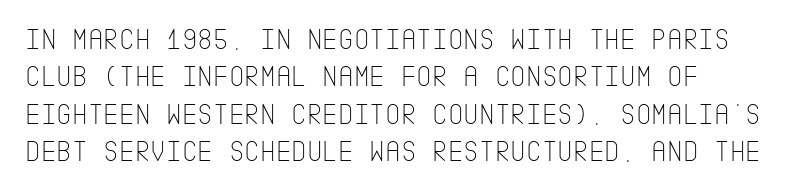
Standard letterfit; no display-style spreading of the glyphs. Posture: vertical. Clear beneath every line of the passage. Type style note: lacks serifs. No letter is thick-stroked: the sample isn't bold.
